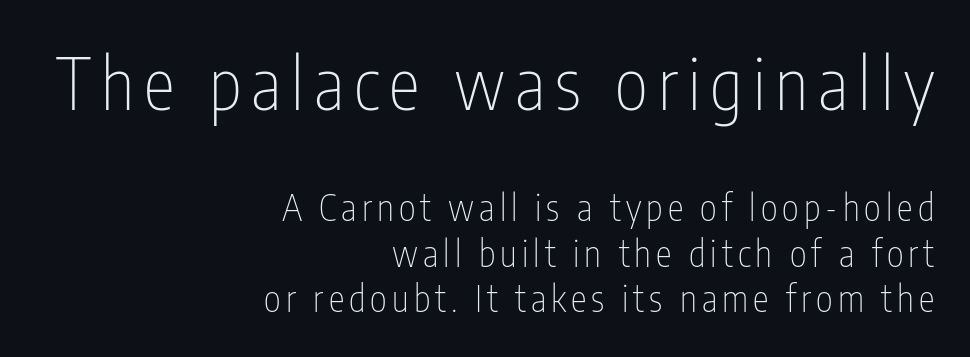
The image shows 71 px thin, condensed sans-serif type, upright; set right-aligned, normal line spacing (1.27x), not underlined; the first (top) block is 1.97x larger; low stroke contrast and a medium x-height.
